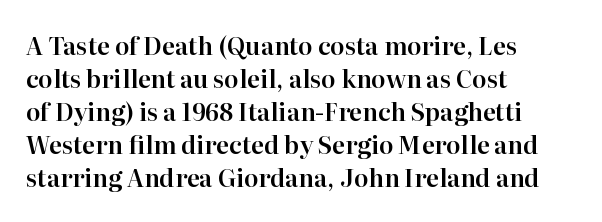
{"italic": "no", "underline": "no", "align": "left", "line_spacing": "normal", "line_spacing_ratio": 1.38, "letter_spacing": "normal", "letter_spacing_em": 0.0, "glyph_px": 24}
